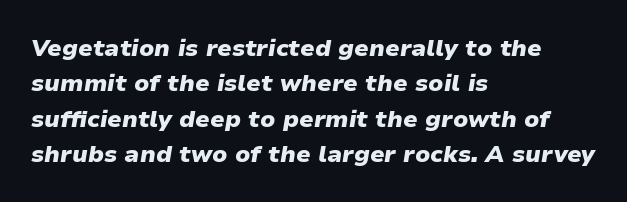
{"italic": "yes", "lean": "right", "slant_degrees": 9, "bold": "yes", "underline": "no", "align": "left", "line_spacing": "normal", "line_spacing_ratio": 1.47, "letter_spacing": "normal", "letter_spacing_em": 0.0, "glyph_px": 24}
